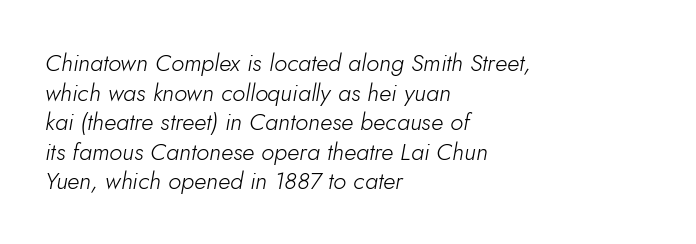
Compared with ordinary roman type, these characters are visibly tilted. The typesetter chose a ragged-right arrangement here. Vertical stems look standard width or narrower in stroke. Honestly, there is no underline to notice here at all. Spacing between characters is what you'd get straight out of the box.
